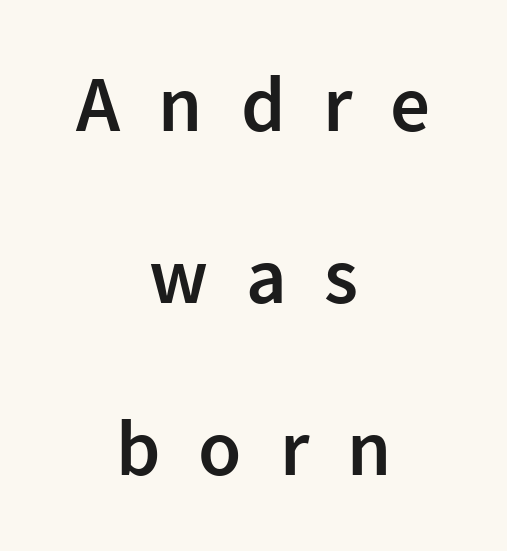
The passage shown is typed in a proportional face where columns would drift. The vertical gap from one line to the next is large. Lines of text with bare space underneath. It's the straight-up-and-down kind of type.
